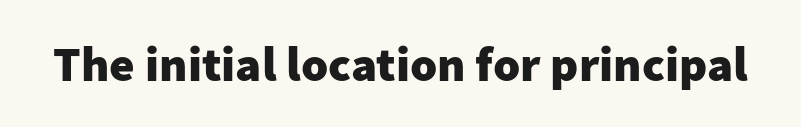
Think of a printed novel: that variable character pitch is what you see here. Has an underline been added? It has not. These lines keep a tight, regular rhythm from letter to letter. In terms of weight, the rendering is a true, heavy bold. Posture: vertical.
